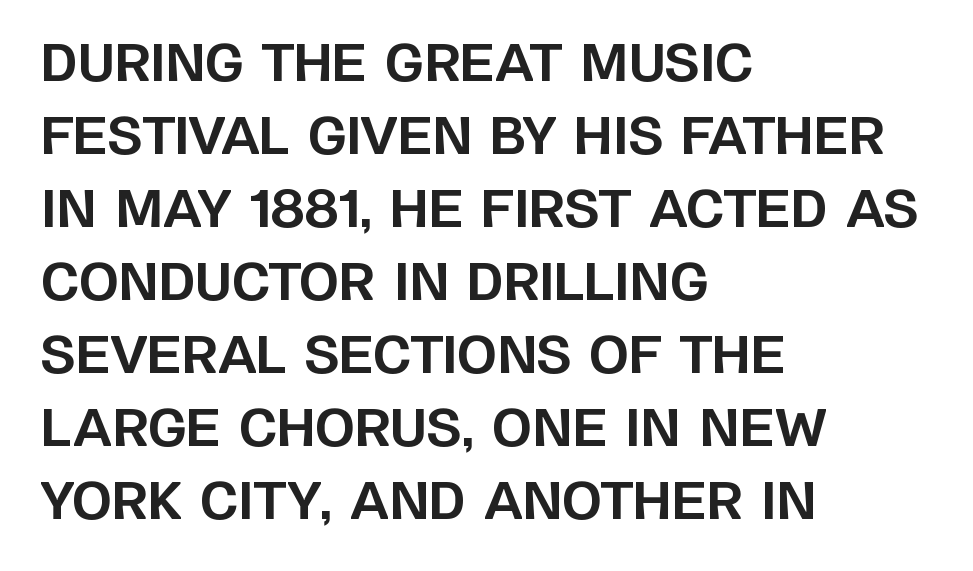
These lines were composed using upright roman letters. Check where the strokes stop: nothing finishes them off — pure sans. Here the glyphs are tracked normally, forming tight word shapes. The face used here is proportionally spaced, like ordinary book or web type. The letters are bold, with thick, heavy strokes. Evenly set lines give the paragraph a standard silhouette.
